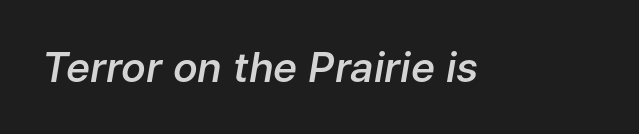
{"italic": "yes", "lean": "right", "slant_degrees": 9, "bold": "semi", "weight": "semibold", "width": "normal", "stroke_contrast": "low", "x_height": "medium", "monospaced": "no", "underline": "no", "letter_spacing": "normal", "letter_spacing_em": 0.0, "glyph_px": 41}
